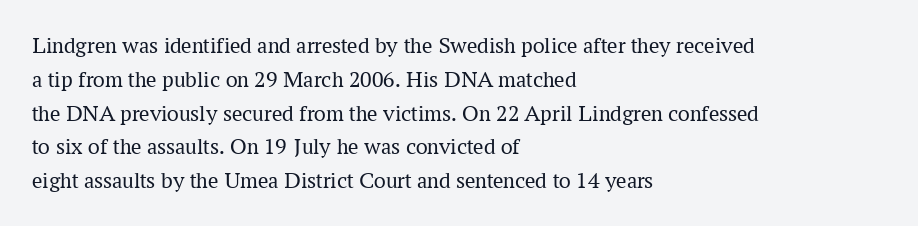
Q: Is the text bold? A: No.
Q: Is the text italic (slanted)? A: No, it is upright.
Q: Is the text underlined? A: No.
Q: How is the paragraph aligned? A: Left-aligned.
Q: Is the spacing between letters normal or unusually wide? A: Normal.
Q: Is the spacing between lines tight, normal or loose? A: Normal.
